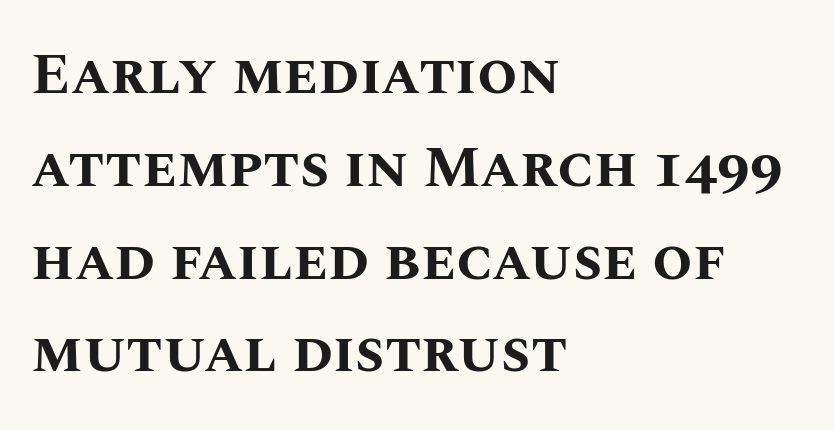
The image shows 58 px bold type, upright; set left-aligned, normal line spacing (1.6x), normal letter spacing, not underlined; medium stroke contrast and a large x-height.
